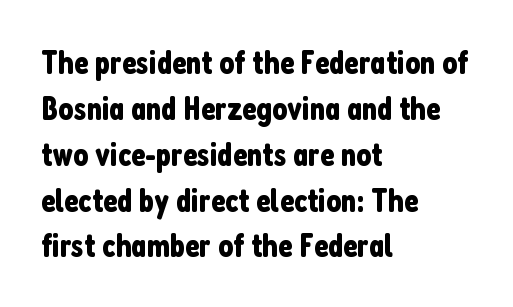
The rag falls on the right side of this text block. Unlike italic type, these characters show no tilt at all. Stroke terminals: plain, sans-serif. What's the leading like? Ordinary, nothing unusual. Character widths vary here, with narrow letters taking less room than wide ones. Underlining? Definitely not there.
